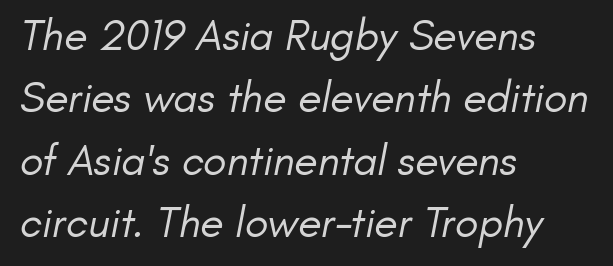
Unlike a traditional serif, this face leaves its strokes unadorned. The passage shown is typed in a proportional face where columns would drift. Vertical stems look standard width or narrower in stroke. Descender tails drop into unmarked territory. Evenly set lines give the paragraph a standard silhouette.
